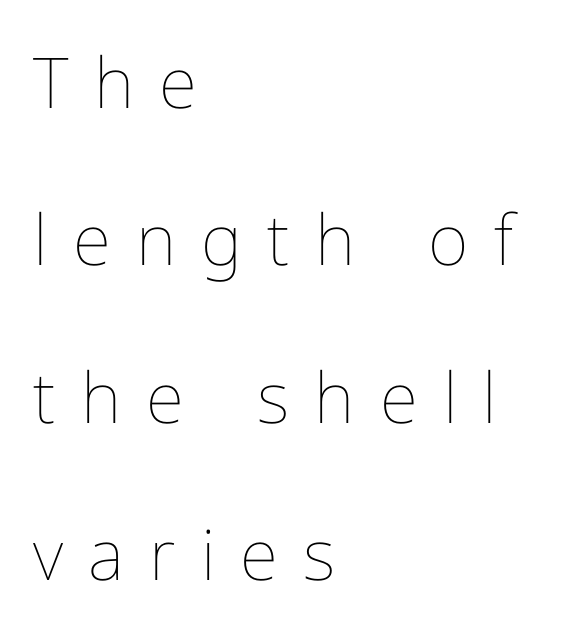
The specimen reads as upright at a glance. The typesetting does not lean heavy: it is not bold. Descenders are the only things crossing below the line. Character widths vary here, with narrow letters taking less room than wide ones. The designer dialed line spacing up above the default.
